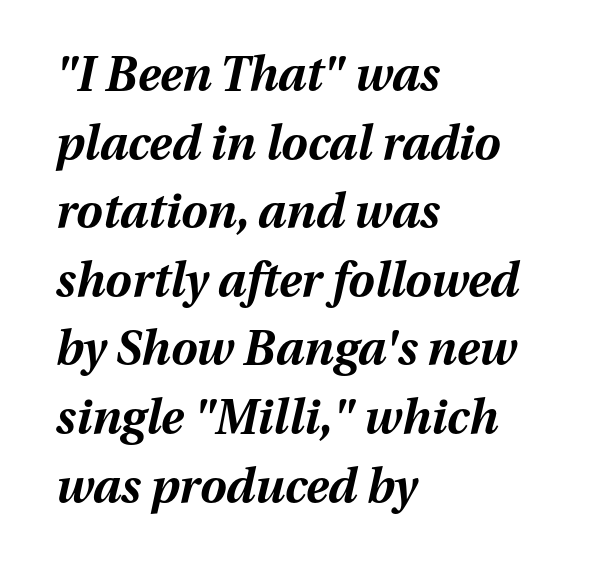
The image shows 47 px bold type, italic (leaning right); set left-aligned, normal line spacing (1.46x), normal letter spacing, not underlined; medium stroke contrast and a medium x-height.
